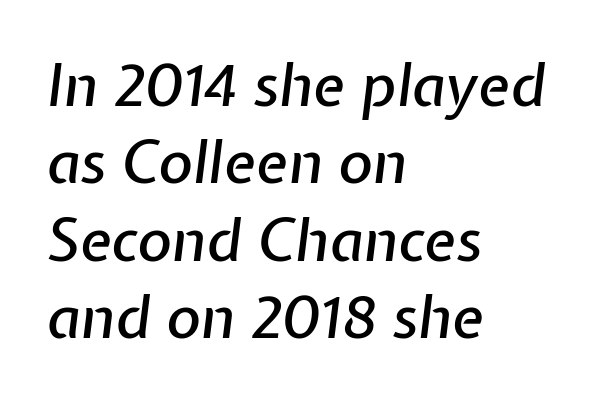
The image shows 59 px text type, italic (leaning right); set left-aligned, normal line spacing (1.31x), normal letter spacing, not underlined; low stroke contrast and a medium x-height.
